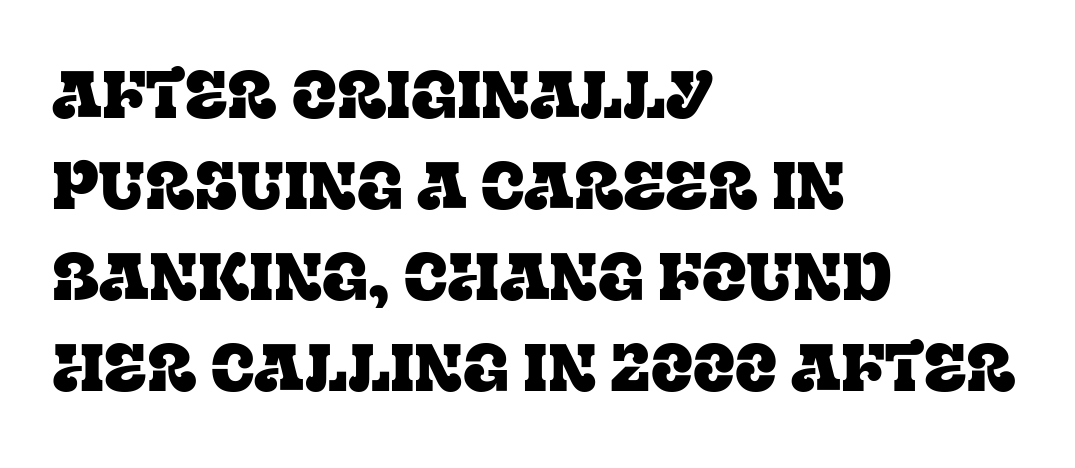
The image shows 66 px serif type, upright; set left-aligned, normal line spacing (1.38x), normal letter spacing, not underlined; low stroke contrast and a large x-height.
